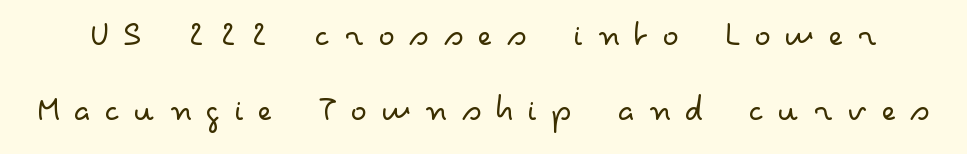
Q: Is the text bold? A: No.
Q: Is the text italic (slanted)? A: No, it is upright.
Q: Is the typeface a serif or a sans-serif typeface? A: Sans-serif.
Q: Is the text underlined? A: No.
Q: Is the spacing between letters normal or unusually wide? A: Unusually wide.
Q: Is the spacing between lines tight, normal or loose? A: Loose.
Q: Width (condensed, normal, or wide)? A: Wide.
Q: Stroke contrast? A: Low.
Q: x-height? A: Small.
Q: Monospaced? A: No.
